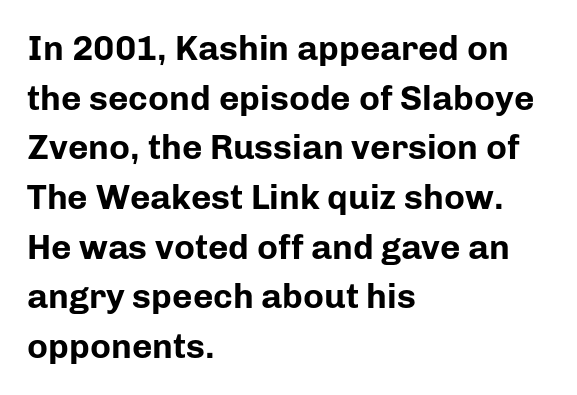
{"serif": "no", "italic": "no", "bold": "yes", "weight": "bold", "width": "normal", "stroke_contrast": "low", "x_height": "medium", "monospaced": "no", "underline": "no", "align": "left", "line_spacing": "normal", "line_spacing_ratio": 1.42, "letter_spacing": "normal", "letter_spacing_em": 0.0, "glyph_px": 35}
